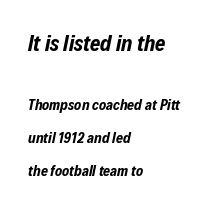
{"italic": "yes", "lean": "right", "slant_degrees": 12, "bold": "yes", "underline": "no", "align": "left", "line_spacing": "loose", "line_spacing_ratio": 2.2, "letter_spacing": "normal", "letter_spacing_em": 0.0, "larger_block": "first", "size_ratio": 1.47, "glyph_px": 22}
